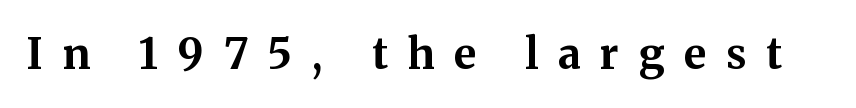
{"serif": "yes", "italic": "no", "bold": "yes", "weight": "bold", "width": "normal", "stroke_contrast": "medium", "x_height": "medium", "monospaced": "no", "underline": "no", "letter_spacing": "wide", "letter_spacing_em": 0.47, "glyph_px": 42}
